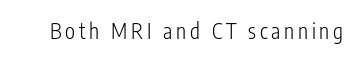
Nope, not italic — everything's standing straight. Weight: regular or lighter. This rendering features lettering with no underline.
